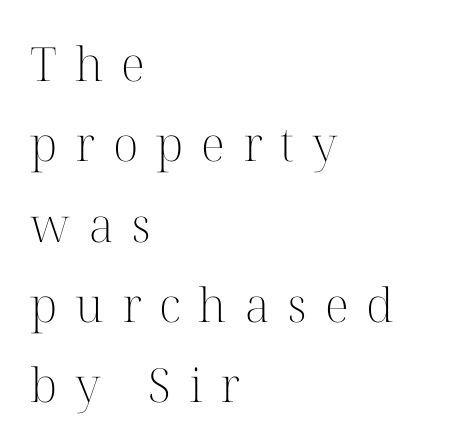
The font is comparable to plain body text, perhaps lighter. Ordinary non-slanted type is in use. The passage shown is typeset with a serif family. Looks like regular typesetting: each glyph gets only the width it needs. Descender tails drop into unmarked territory. Tracking value appears strongly positive — letters spread wide.
